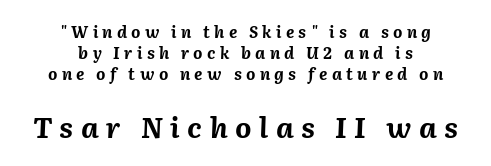
Q: Is the text bold? A: Yes.
Q: Is the text italic (slanted)? A: Yes, it leans right by about 2 degrees.
Q: Is the text underlined? A: No.
Q: How is the paragraph aligned? A: Centered.
Q: Is the spacing between letters normal or unusually wide? A: Unusually wide.
Q: Is the spacing between lines tight, normal or loose? A: Normal.
Q: Which block of text is set in a larger size, the first (top) or the second (bottom)? A: The second (bottom) one.
Q: Width (condensed, normal, or wide)? A: Normal.
Q: Stroke contrast? A: Medium.
Q: x-height? A: Medium.
Q: Monospaced? A: No.
